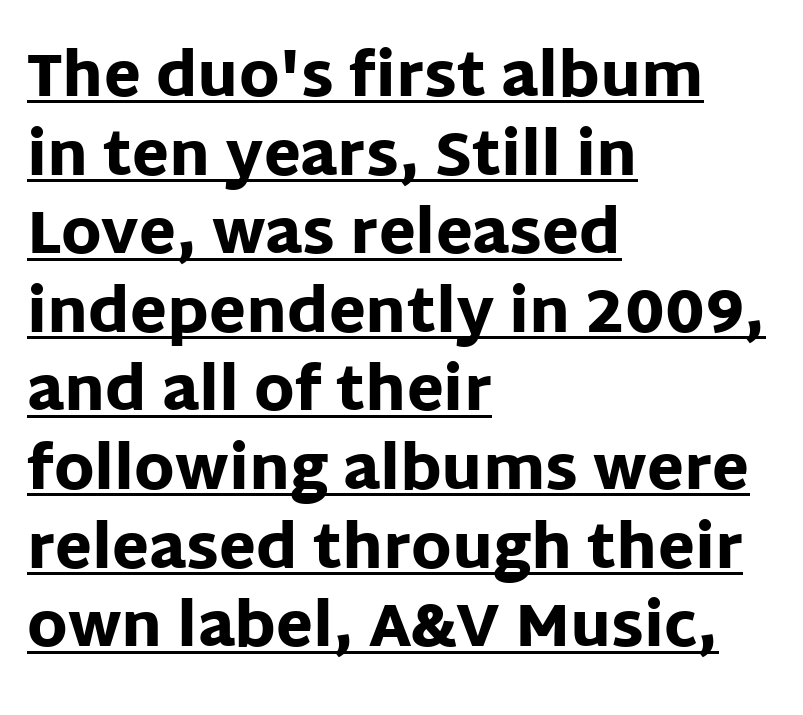
The image shows 60 px heavy sans-serif type, upright; set left-aligned, normal line spacing (1.31x), normal letter spacing, underlined; low stroke contrast and a large x-height.
